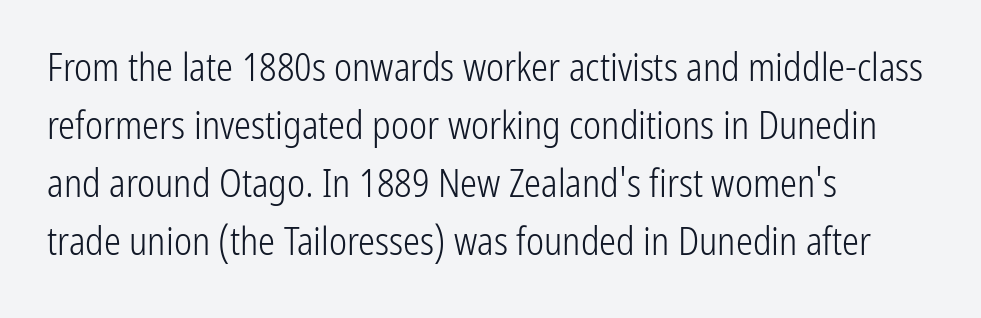
Italic: no, the glyphs are upright roman. What's the leading like? Ordinary, nothing unusual. Character widths vary here, with narrow letters taking less room than wide ones. Underline: absent.
